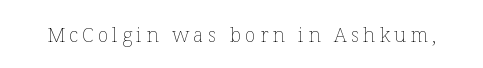
{"italic": "no", "bold": "no", "underline": "no", "letter_spacing": "wide", "letter_spacing_em": 0.21, "glyph_px": 20}
